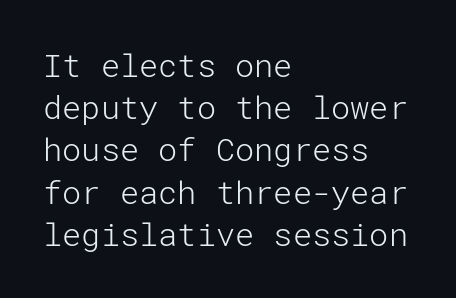
The image shows 32 px light sans-serif type, upright; set left-aligned, normal line spacing (1.32x), normal letter spacing, not underlined; low stroke contrast and a medium x-height.
